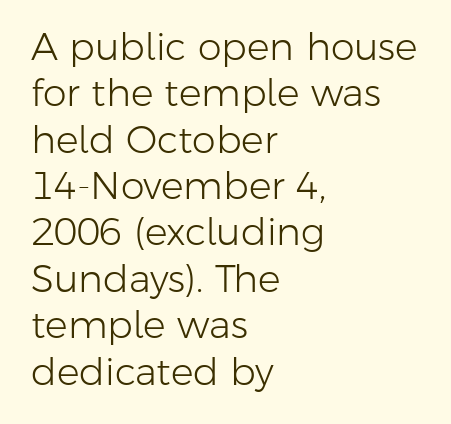
Q: Is the text bold? A: No.
Q: Is the text italic (slanted)? A: No, it is upright.
Q: Is the typeface a serif or a sans-serif typeface? A: Sans-serif.
Q: Is the text underlined? A: No.
Q: How is the paragraph aligned? A: Left-aligned.
Q: Is the spacing between letters normal or unusually wide? A: Normal.
Q: Width (condensed, normal, or wide)? A: Normal.
Q: Stroke contrast? A: Low.
Q: x-height? A: Medium.
Q: Monospaced? A: No.
